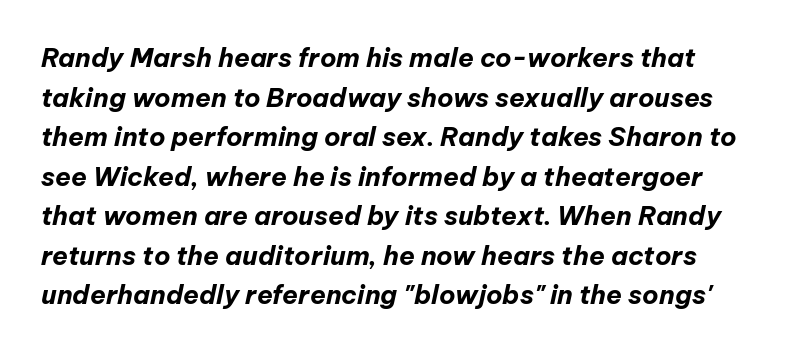
The image shows 26 px bold type, italic (leaning right); set normal line spacing (1.52x), normal letter spacing, not underlined.
